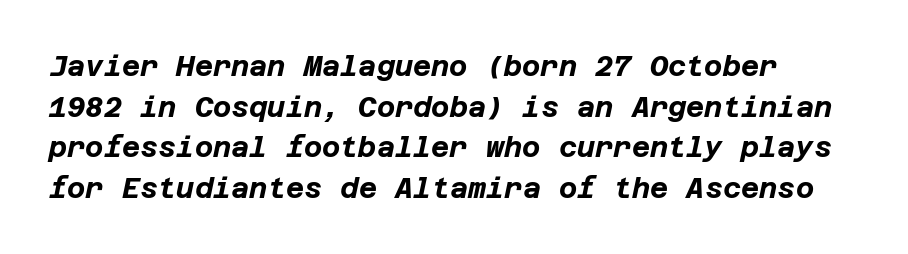
This sample uses an oblique cut, with every glyph tilted off the vertical. Leftover space on each line is placed entirely after the last word. Anything drawn beneath the words? Only blank space. Observe the ordinary spacing: letters are neighbours, not strangers. The characters look thick and weighty, a clear bold. Summary of vertical rhythm: regular, with standard interline spacing.
